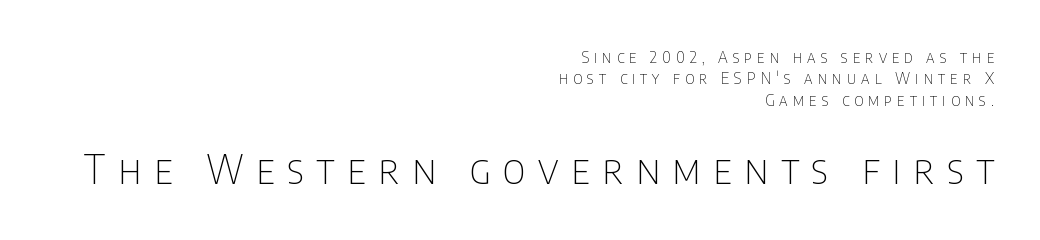
Alignment: flush right. This is sans-serif lettering, the kind often seen on screens and signage. Each stroke keeps to a modest, everyday thickness or less. Is there any slant? The stems are plumb.
